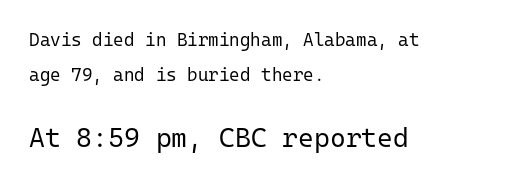
{"italic": "no", "bold": "no", "underline": "no", "align": "left", "line_spacing": "loose", "line_spacing_ratio": 1.95, "letter_spacing": "normal", "letter_spacing_em": 0.0, "larger_block": "second", "size_ratio": 1.5, "glyph_px": 27}
